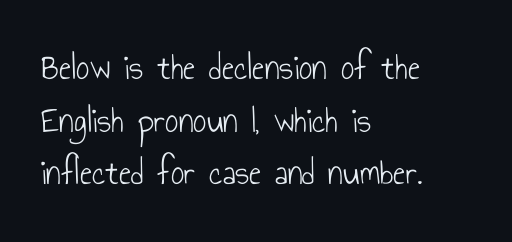
Q: Is the text bold? A: No.
Q: Is the text italic (slanted)? A: No, it is upright.
Q: Is the typeface a serif or a sans-serif typeface? A: Sans-serif.
Q: Is the text underlined? A: No.
Q: How is the paragraph aligned? A: Left-aligned.
Q: Is the spacing between letters normal or unusually wide? A: Normal.
Q: Is the spacing between lines tight, normal or loose? A: Normal.
Q: Width (condensed, normal, or wide)? A: Condensed.
Q: Stroke contrast? A: Low.
Q: x-height? A: Small.
Q: Monospaced? A: No.
